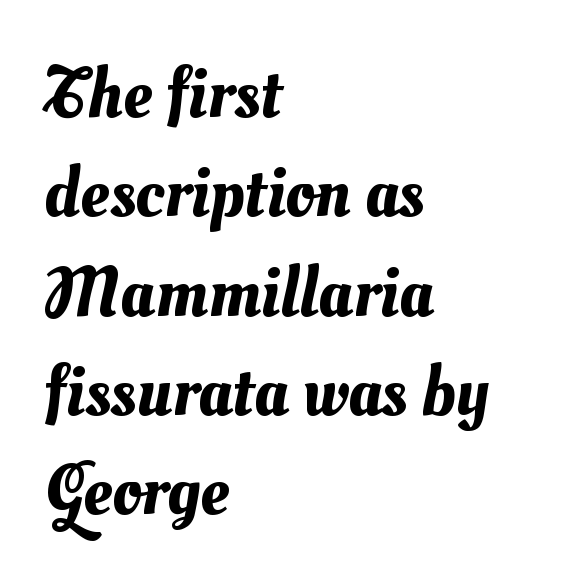
Q: Is the text underlined? A: No.
Q: How is the paragraph aligned? A: Left-aligned.
Q: Is the spacing between letters normal or unusually wide? A: Normal.
Q: Is the spacing between lines tight, normal or loose? A: Normal.
Q: Width (condensed, normal, or wide)? A: Normal.
Q: Stroke contrast? A: Medium.
Q: x-height? A: Small.
Q: Monospaced? A: No.
